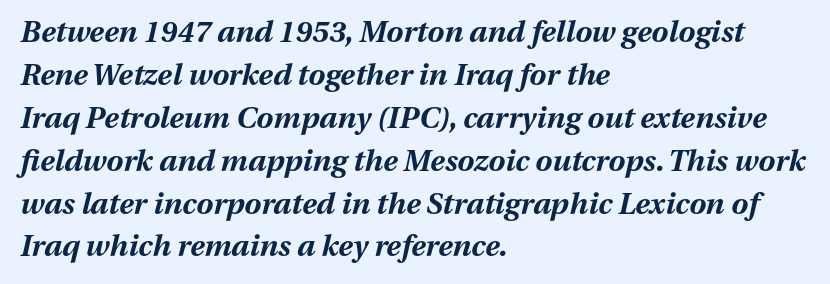
{"italic": "yes", "lean": "right", "slant_degrees": 13, "bold": "yes", "weight": "bold", "width": "normal", "stroke_contrast": "medium", "x_height": "medium", "monospaced": "no", "underline": "no", "align": "left", "line_spacing": "normal", "line_spacing_ratio": 1.43, "letter_spacing": "normal", "letter_spacing_em": 0.0, "glyph_px": 30}
